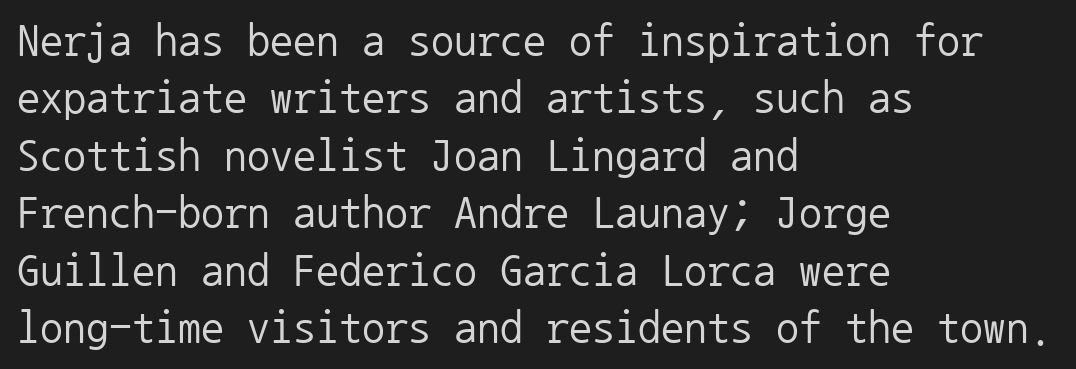
The image shows 46 px regular-weight sans-serif type, upright, monospaced; set left-aligned, normal line spacing (1.25x), normal letter spacing, not underlined; low stroke contrast and a medium x-height.
